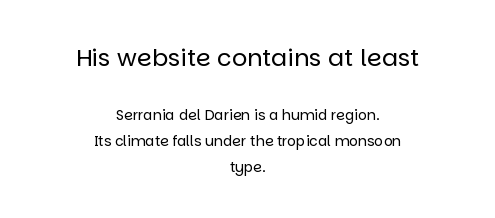
Clear beneath every line of the passage. In CSS terms this would be text-align: center. Every stem runs plumb, perpendicular to the baseline. Weight: not bold — regular or lighter. Block one is the big one; block two sits smaller underneath. These lines keep a tight, regular rhythm from letter to letter.
